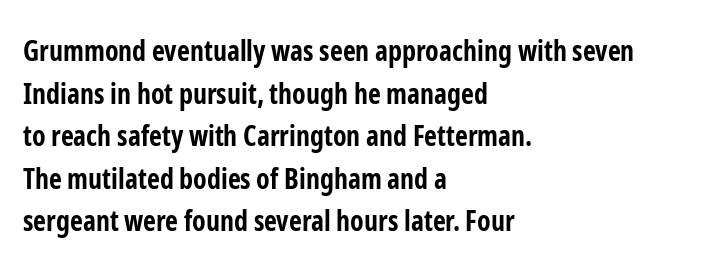
Are there feet on the stems? There aren't — it's a sans. The letters advance in unequal steps, a hallmark of proportional type. The string is rendered with underlining switched off. Italic? Not at all — the glyphs are vertical. Compared with typical paragraphs, the rows here are spaced about the same.
